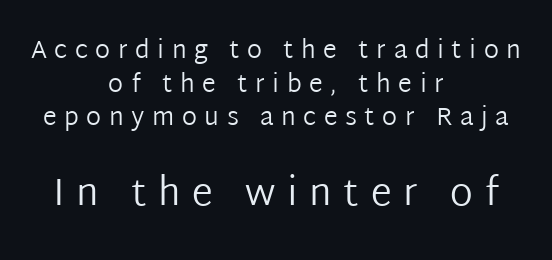
Q: Is the text bold? A: No.
Q: Is the text italic (slanted)? A: No, it is upright.
Q: Is the typeface a serif or a sans-serif typeface? A: Sans-serif.
Q: Is the text underlined? A: No.
Q: How is the paragraph aligned? A: Centered.
Q: Is the spacing between letters normal or unusually wide? A: Unusually wide.
Q: Is the spacing between lines tight, normal or loose? A: Normal.
Q: Which block of text is set in a larger size, the first (top) or the second (bottom)? A: The second (bottom) one.
Q: Width (condensed, normal, or wide)? A: Normal.
Q: Stroke contrast? A: Low.
Q: x-height? A: Medium.
Q: Monospaced? A: No.
